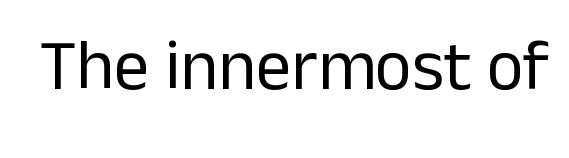
Q: Is the text bold? A: No.
Q: Is the text italic (slanted)? A: No, it is upright.
Q: Is the typeface a serif or a sans-serif typeface? A: Sans-serif.
Q: Is the text underlined? A: No.
Q: Is the spacing between letters normal or unusually wide? A: Normal.
Q: Width (condensed, normal, or wide)? A: Normal.
Q: Stroke contrast? A: Low.
Q: x-height? A: Medium.
Q: Monospaced? A: No.
